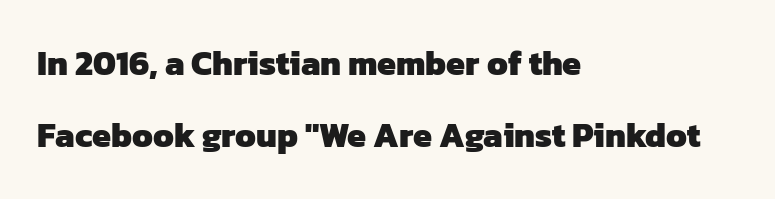
The image shows 34 px heavy sans-serif type; set left-aligned, loose line spacing (2.12x), normal letter spacing, not underlined; low stroke contrast and a medium x-height.
